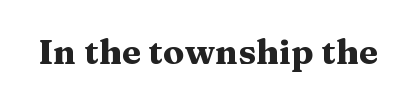
{"serif": "yes", "italic": "no", "bold": "yes", "weight": "heavy", "width": "wide", "stroke_contrast": "medium", "x_height": "medium", "monospaced": "no", "underline": "no", "letter_spacing": "normal", "letter_spacing_em": 0.0, "glyph_px": 35}
